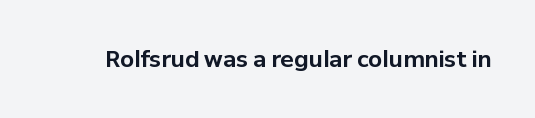
The image shows 22 px bold type, upright; set normal letter spacing, not underlined.
